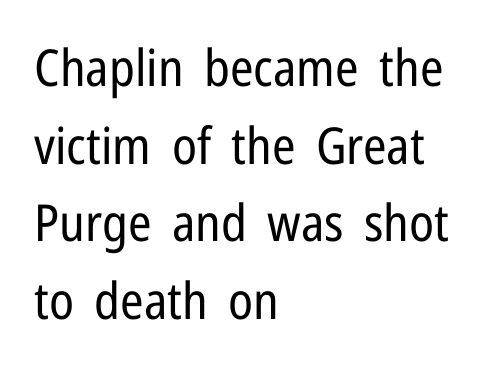
Line beginnings align vertically; line endings do not. The string is rendered with underlining switched off. Does the type have serifs? No, each stem ends abruptly. Do the characters align in a grid? No, the font is proportional. Every character sits straight up, as roman type does.
